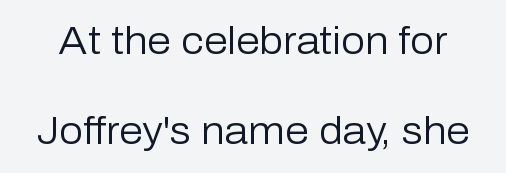
{"serif": "no", "italic": "no", "bold": "no", "weight": "regular", "width": "normal", "stroke_contrast": "low", "x_height": "medium", "monospaced": "no", "underline": "no", "line_spacing": "loose", "line_spacing_ratio": 2.37, "letter_spacing": "normal", "letter_spacing_em": 0.0, "glyph_px": 38}
